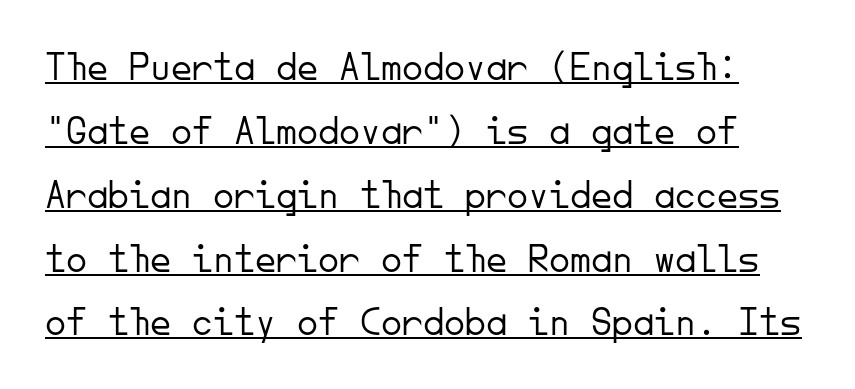
Q: Is the text bold? A: No.
Q: Is the text italic (slanted)? A: No, it is upright.
Q: Is the typeface a serif or a sans-serif typeface? A: Sans-serif.
Q: Is the text underlined? A: Yes.
Q: Is the spacing between letters normal or unusually wide? A: Normal.
Q: Is the spacing between lines tight, normal or loose? A: Normal.
Q: Width (condensed, normal, or wide)? A: Normal.
Q: Stroke contrast? A: Low.
Q: x-height? A: Small.
Q: Monospaced? A: Yes.
